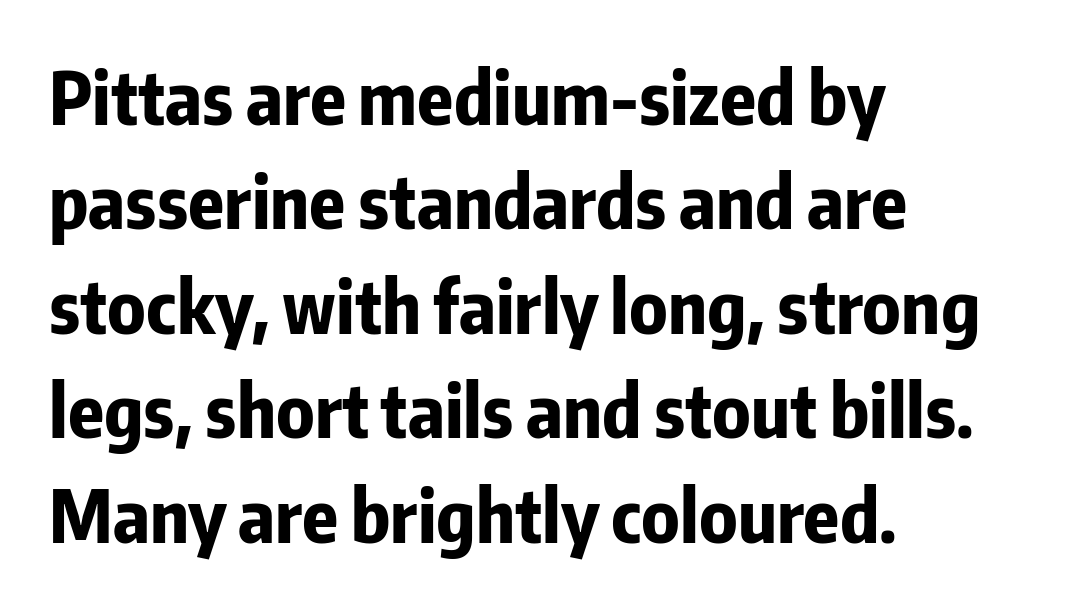
The image shows 73 px bold, condensed sans-serif type, upright; set left-aligned, normal line spacing (1.43x), normal letter spacing, not underlined; low stroke contrast and a medium x-height.
